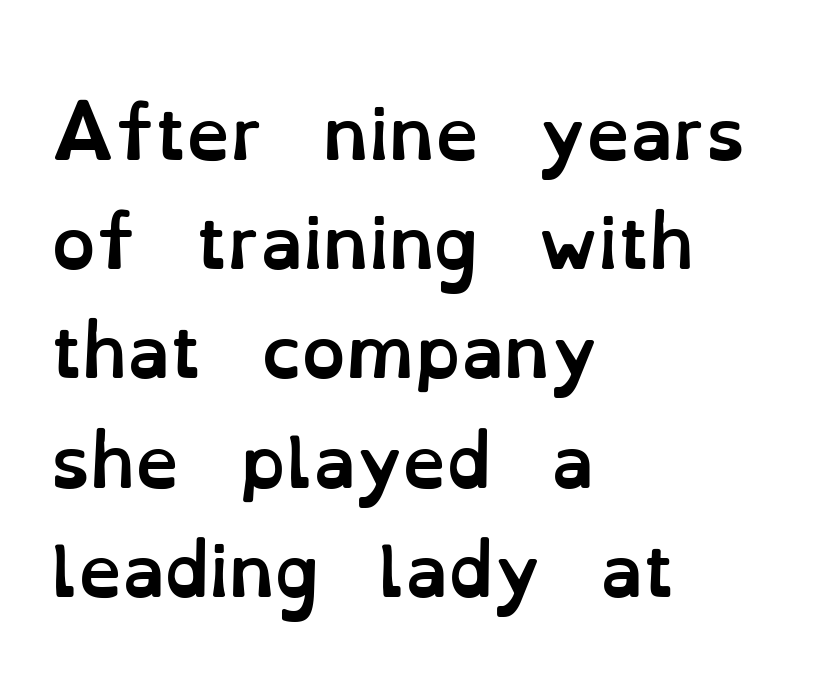
Q: Is the text bold? A: Yes.
Q: Is the text italic (slanted)? A: No, it is upright.
Q: Is the text underlined? A: No.
Q: How is the paragraph aligned? A: Left-aligned.
Q: Is the spacing between letters normal or unusually wide? A: Normal.
Q: Is the spacing between lines tight, normal or loose? A: Normal.
Q: Width (condensed, normal, or wide)? A: Normal.
Q: Stroke contrast? A: Low.
Q: x-height? A: Small.
Q: Monospaced? A: No.
